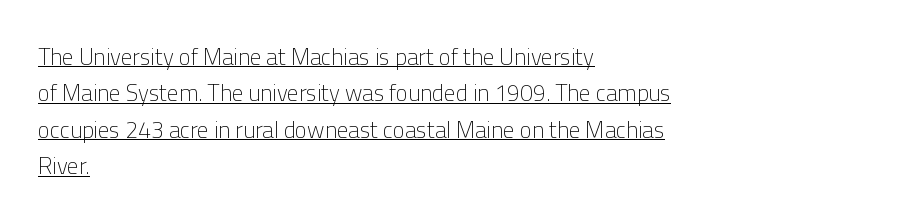
The image shows 23 px text type, upright; set left-aligned, normal line spacing (1.58x), normal letter spacing, underlined.
